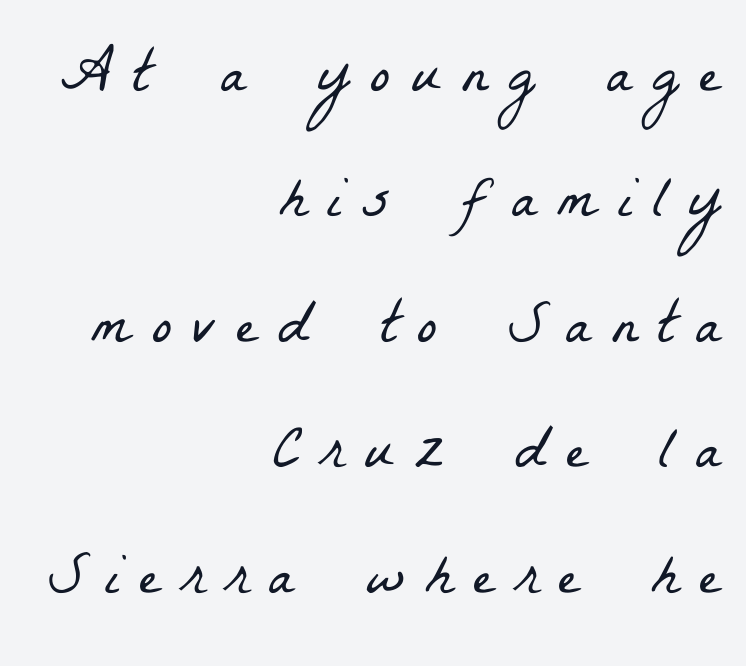
Think of a printed novel: that variable character pitch is what you see here. Casual observation: everything's shoved over to the right. One glance says open: line gaps are wider than usual. Stroke thickness stays within the range of a standard reading face or lighter.
